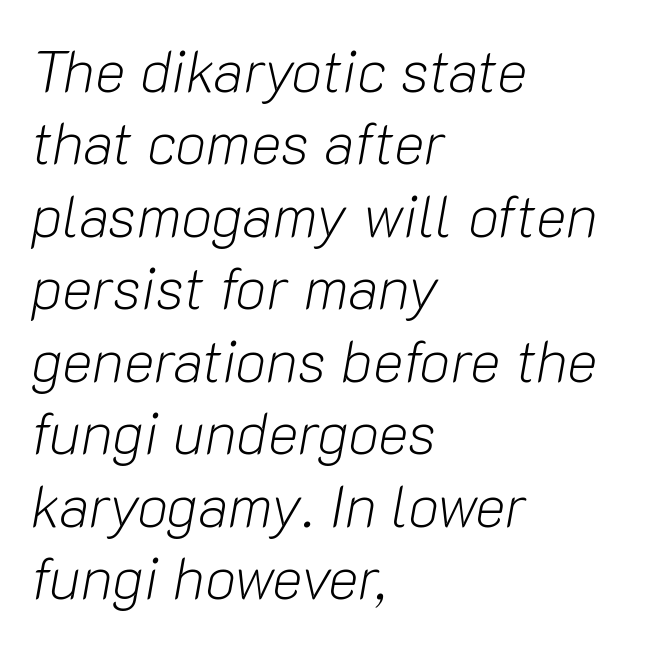
{"italic": "yes", "lean": "right", "slant_degrees": 10, "bold": "no", "weight": "light", "width": "normal", "stroke_contrast": "low", "x_height": "medium", "monospaced": "no", "underline": "no", "align": "left", "line_spacing": "normal", "line_spacing_ratio": 1.25, "letter_spacing": "normal", "letter_spacing_em": 0.0, "glyph_px": 58}
